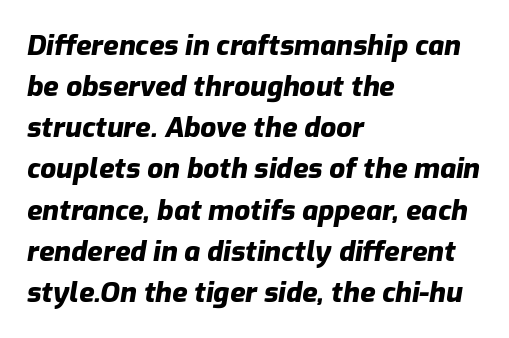
Q: Is the text bold? A: Yes.
Q: Is the text italic (slanted)? A: Yes, it leans right by about 9 degrees.
Q: Is the text underlined? A: No.
Q: How is the paragraph aligned? A: Left-aligned.
Q: Is the spacing between letters normal or unusually wide? A: Normal.
Q: Is the spacing between lines tight, normal or loose? A: Normal.
Q: Width (condensed, normal, or wide)? A: Normal.
Q: Stroke contrast? A: Low.
Q: x-height? A: Medium.
Q: Monospaced? A: No.
